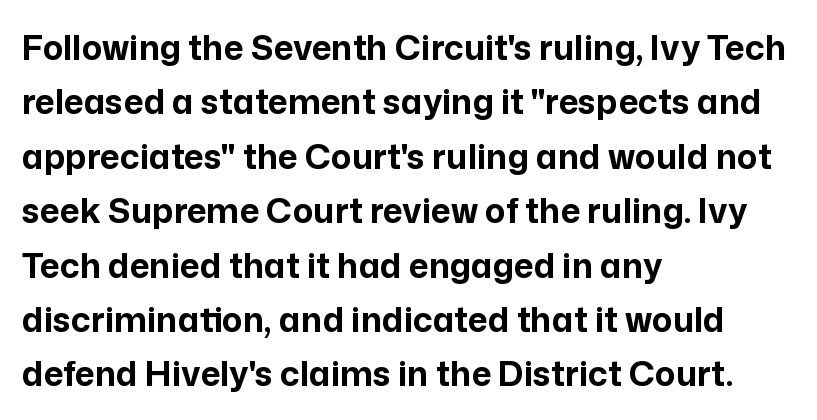
Q: Is the text bold? A: Yes.
Q: Is the text italic (slanted)? A: No, it is upright.
Q: Is the typeface a serif or a sans-serif typeface? A: Sans-serif.
Q: Is the text underlined? A: No.
Q: How is the paragraph aligned? A: Left-aligned.
Q: Is the spacing between letters normal or unusually wide? A: Normal.
Q: Is the spacing between lines tight, normal or loose? A: Normal.
Q: Width (condensed, normal, or wide)? A: Normal.
Q: Stroke contrast? A: Low.
Q: x-height? A: Medium.
Q: Monospaced? A: No.
